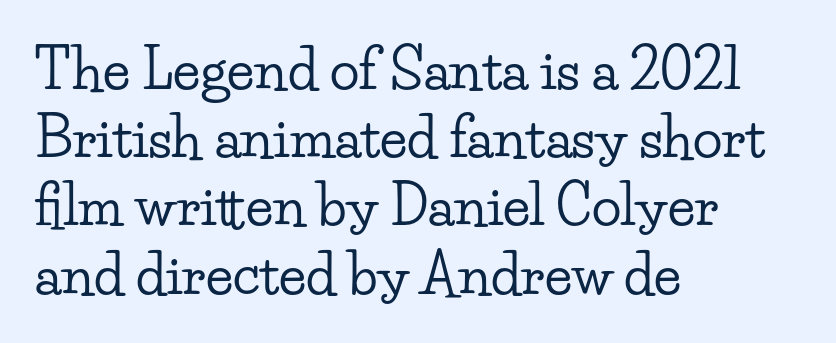
The image shows 55 px wide serif type, upright; set left-aligned, line spacing 1.24x, normal letter spacing, not underlined; low stroke contrast and a small x-height.
